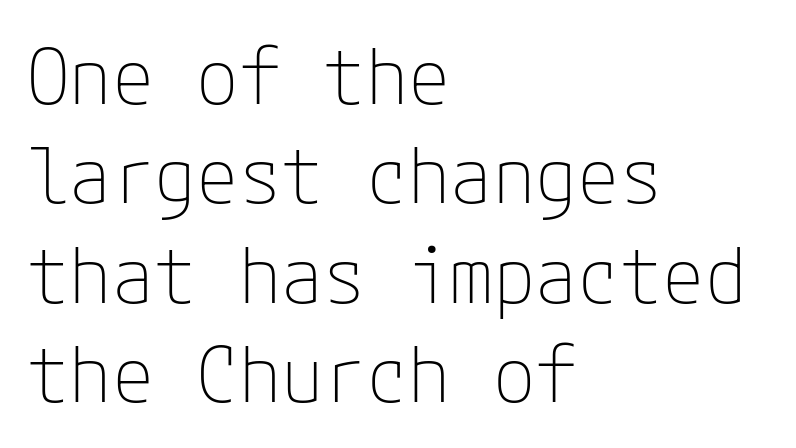
The image shows 77 px thin sans-serif type, upright; set left-aligned, normal line spacing (1.29x), normal letter spacing, not underlined; low stroke contrast and a medium x-height.
